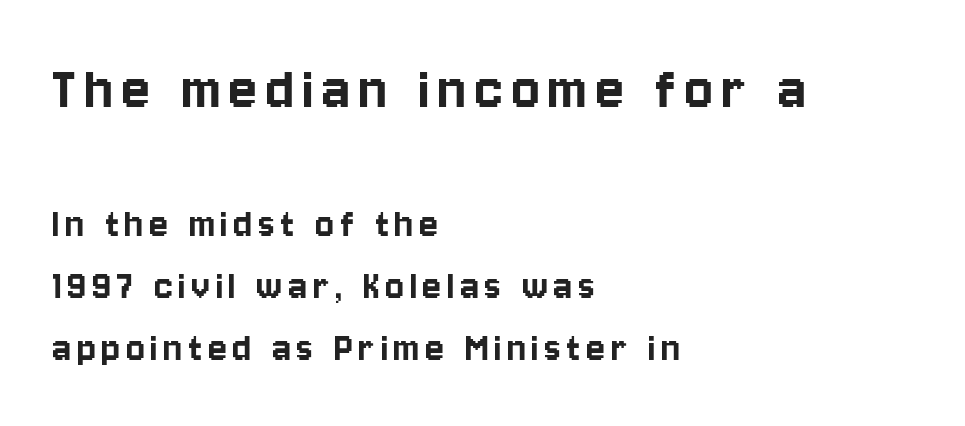
Q: Is the text italic (slanted)? A: No, it is upright.
Q: Is the typeface a serif or a sans-serif typeface? A: Sans-serif.
Q: Is the text underlined? A: No.
Q: How is the paragraph aligned? A: Left-aligned.
Q: Is the spacing between lines tight, normal or loose? A: Normal.
Q: Which block of text is set in a larger size, the first (top) or the second (bottom)? A: The first (top) one.
Q: Width (condensed, normal, or wide)? A: Condensed.
Q: Stroke contrast? A: Low.
Q: x-height? A: Large.
Q: Monospaced? A: No.
